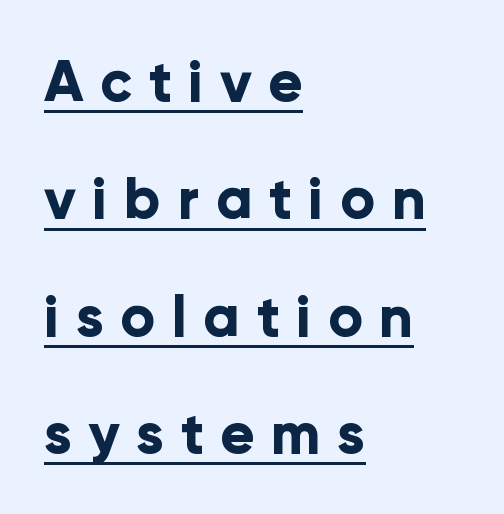
Q: Is the text bold? A: Yes.
Q: Is the text italic (slanted)? A: No, it is upright.
Q: Is the typeface a serif or a sans-serif typeface? A: Sans-serif.
Q: Is the text underlined? A: Yes.
Q: How is the paragraph aligned? A: Left-aligned.
Q: Is the spacing between letters normal or unusually wide? A: Unusually wide.
Q: Is the spacing between lines tight, normal or loose? A: Loose.
Q: Width (condensed, normal, or wide)? A: Normal.
Q: Stroke contrast? A: Low.
Q: x-height? A: Medium.
Q: Monospaced? A: No.
